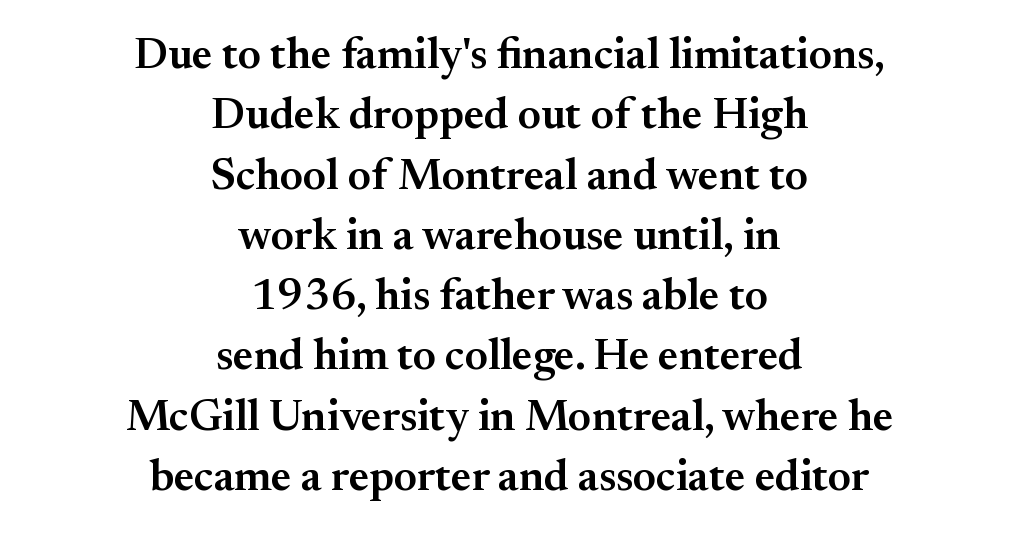
The glyphs are unaccompanied by any horizontal stroke below them. The face used here is seriffed, in the tradition of book romans. Each letter keeps its own natural width here, so spacing adapts to shape. The typesetter chose a symmetrical, centered arrangement here. Regular leading. Stems and bowls a touch heavier than normal — semibold.
